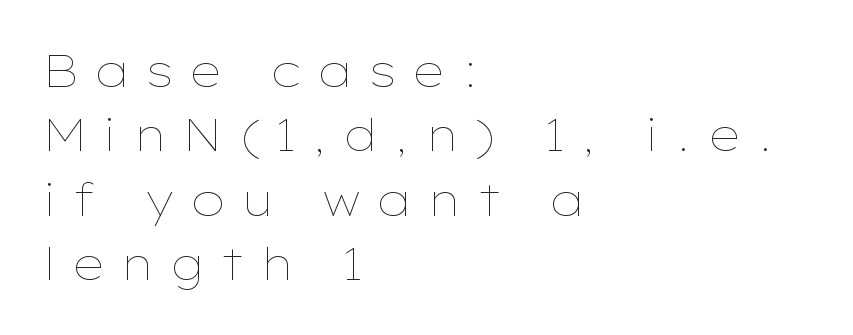
The image shows 45 px thin, wide type, upright; set left-aligned, normal line spacing (1.43x), unusually wide letter spacing (+0.33 em), not underlined; low stroke contrast and a medium x-height.
